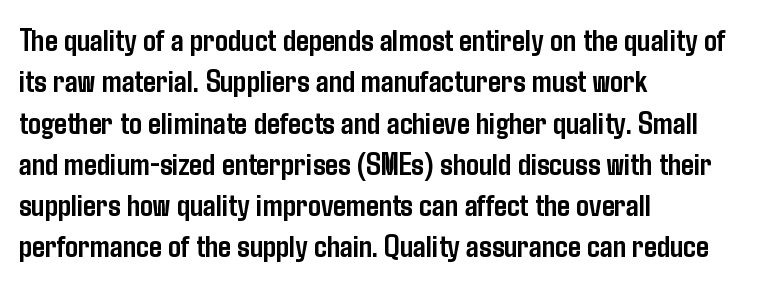
Notice how the passage keeps a crisp vertical edge on the left only. The glyphs are unaccompanied by any horizontal stroke below them. These lines are rendered in a variable-pitch font. In terms of posture, this sample is upright. What weight is shown? A full bold with thick strokes. A typesetter would label this face a sans.
